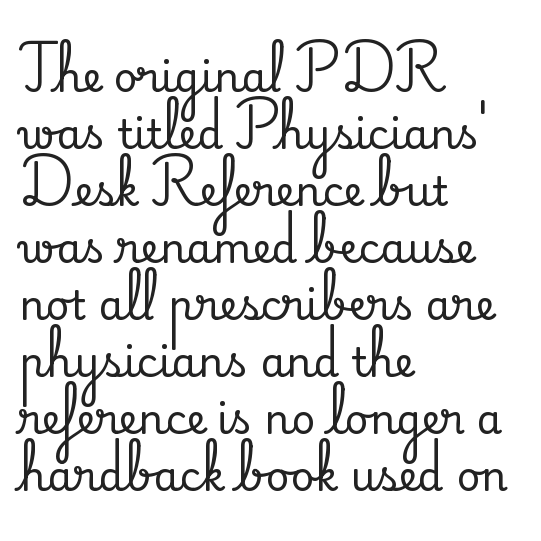
{"serif": "yes", "italic": "no", "width": "normal", "stroke_contrast": "medium", "x_height": "small", "monospaced": "no", "underline": "no", "align": "left", "line_spacing": "normal", "line_spacing_ratio": 1.39, "letter_spacing": "normal", "letter_spacing_em": 0.0, "glyph_px": 41}
